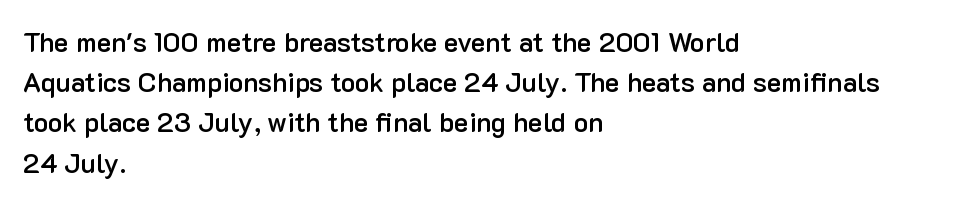
The paragraph has a hard left edge and a soft right edge. Nobody drew a line under any word here. Notice how descenders clear the ascenders below comfortably — that's standard leading. Its strokes are somewhat broadened, the hallmark of semibold type. The axis of the letterforms is exactly vertical. The letterforms sit shoulder to shoulder at normal distance.
